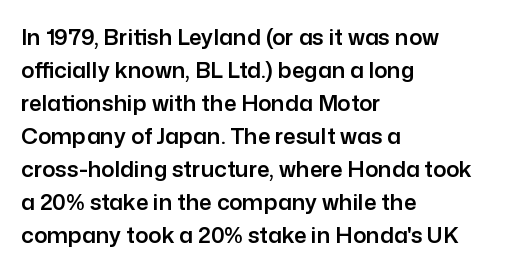
The image shows 22 px text type, upright; set left-aligned, normal line spacing (1.5x), normal letter spacing, not underlined.
